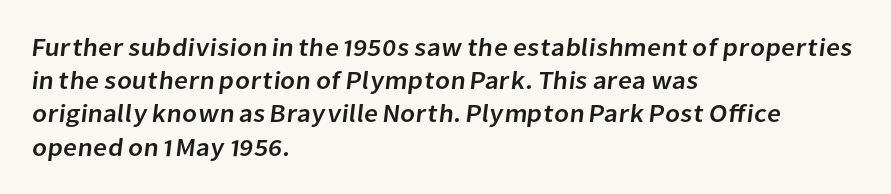
The image shows 25 px text type; set left-aligned, normal line spacing (1.33x), normal letter spacing, not underlined.
